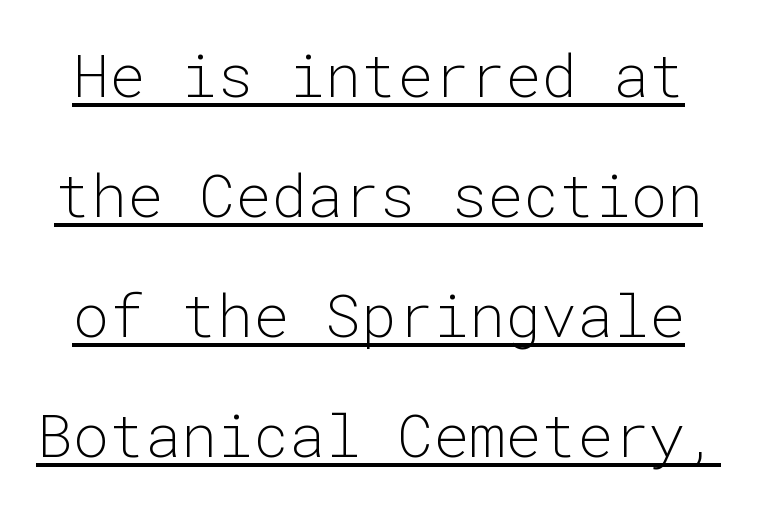
Note the uniform advance width — an 'i' takes as much space as an 'm'. Underlined type. Characters follow at the spacing the type designer built in. Vertically, the passage feels expansive, rows floating well apart. The designer went with a sans here, leaving each stem footless. The lettering holds an erect, upright posture throughout.
